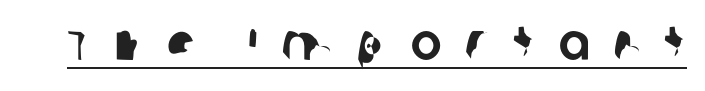
The image shows 52 px sans-serif type; set unusually wide letter spacing (+0.45 em), underlined; low stroke contrast and a large x-height.
